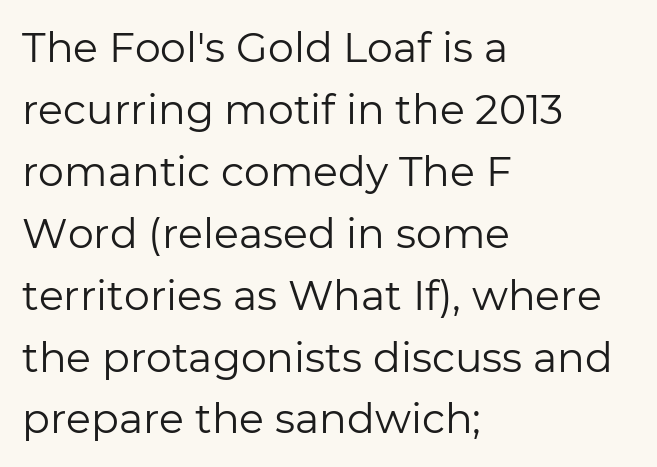
The image shows 41 px regular-weight sans-serif type, upright; set left-aligned, normal line spacing (1.51x), normal letter spacing, not underlined; low stroke contrast and a medium x-height.
